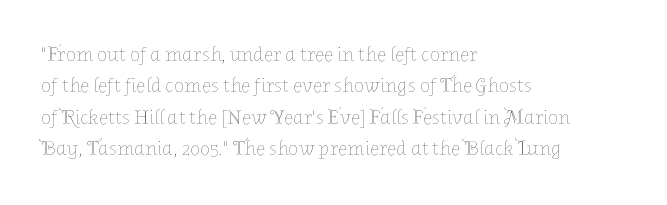
The image shows 21 px text type, upright; set left-aligned, normal line spacing (1.5x), normal letter spacing, not underlined.
